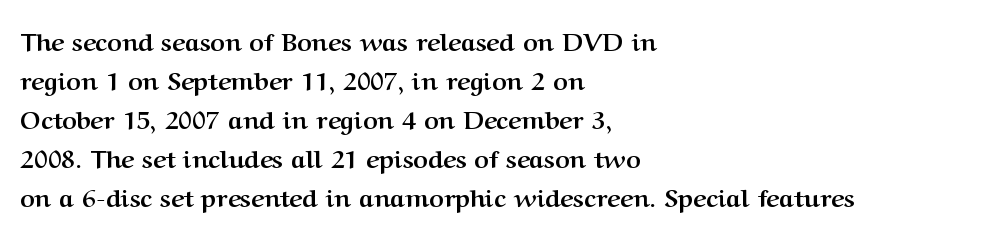
The image shows 25 px bold type, upright; set left-aligned, normal line spacing (1.56x), normal letter spacing, not underlined.
